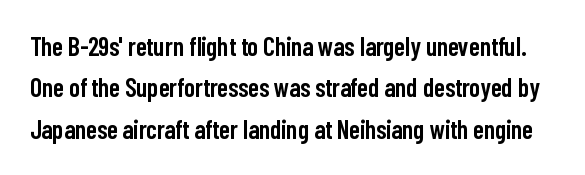
The image shows 26 px text type, upright; set normal line spacing (1.59x), normal letter spacing, not underlined.
